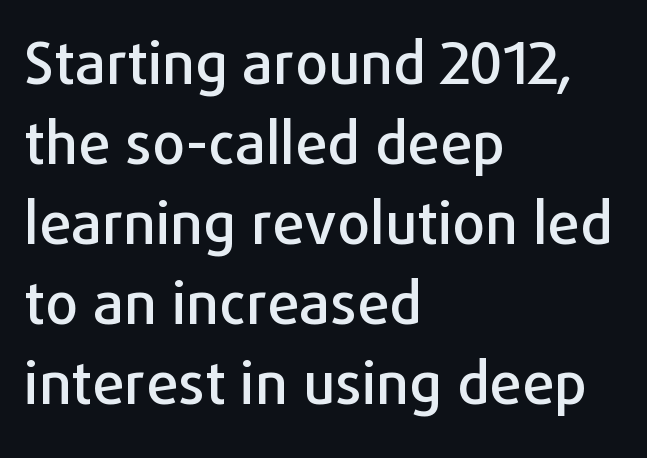
Is there any slant? The stems are plumb. These lines are rendered in a variable-pitch font. The words here are not underlined. Notice how the passage keeps a crisp vertical edge on the left only. Between one letter and the next there's only the usual sliver of space.
